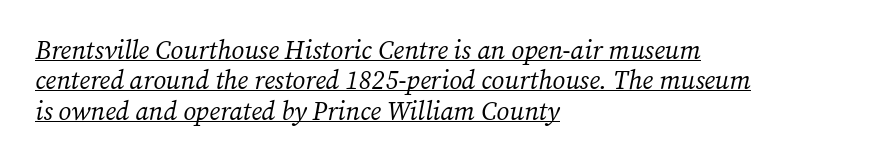
{"italic": "yes", "lean": "right", "slant_degrees": 12, "bold": "no", "underline": "yes", "align": "left", "line_spacing_ratio": 1.17, "letter_spacing": "normal", "letter_spacing_em": 0.0, "glyph_px": 26}
